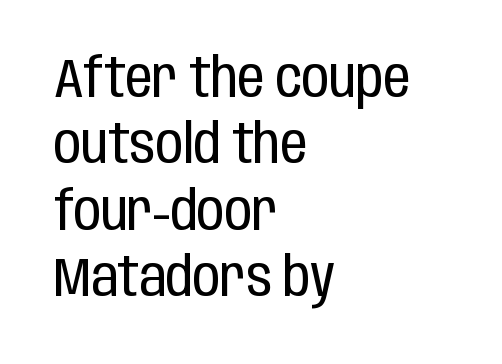
The image shows 54 px regular-weight, condensed sans-serif type, upright; set left-aligned, line spacing 1.23x, normal letter spacing, not underlined; low stroke contrast and a large x-height.
